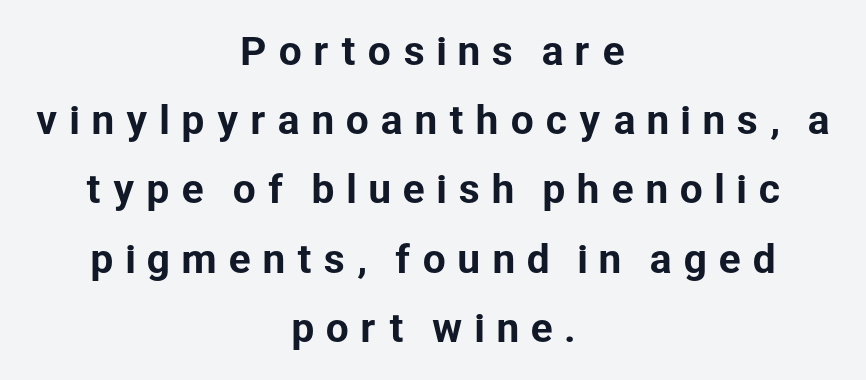
Q: Is the text italic (slanted)? A: No, it is upright.
Q: Is the typeface a serif or a sans-serif typeface? A: Sans-serif.
Q: Is the text underlined? A: No.
Q: How is the paragraph aligned? A: Centered.
Q: Is the spacing between letters normal or unusually wide? A: Unusually wide.
Q: Width (condensed, normal, or wide)? A: Normal.
Q: Stroke contrast? A: Low.
Q: x-height? A: Medium.
Q: Monospaced? A: No.
